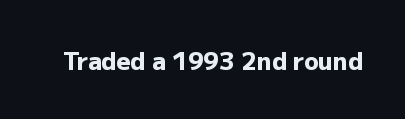
Q: Is the text bold? A: Yes.
Q: Is the text italic (slanted)? A: No, it is upright.
Q: Is the text underlined? A: No.
Q: Is the spacing between letters normal or unusually wide? A: Normal.
